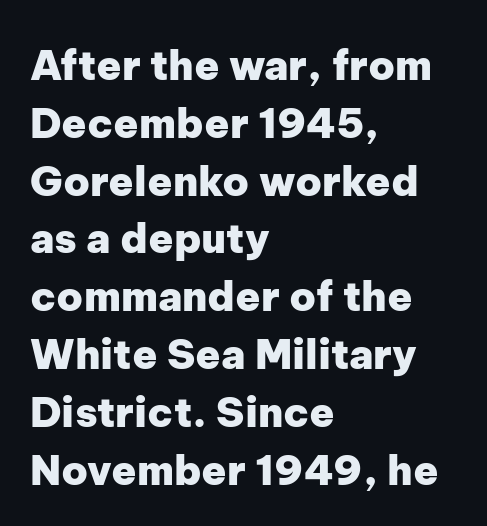
Q: Is the text bold? A: Yes.
Q: Is the text italic (slanted)? A: No, it is upright.
Q: Is the typeface a serif or a sans-serif typeface? A: Sans-serif.
Q: Is the text underlined? A: No.
Q: How is the paragraph aligned? A: Left-aligned.
Q: Is the spacing between letters normal or unusually wide? A: Normal.
Q: Is the spacing between lines tight, normal or loose? A: Normal.
Q: Width (condensed, normal, or wide)? A: Normal.
Q: Stroke contrast? A: Low.
Q: x-height? A: Medium.
Q: Monospaced? A: No.
